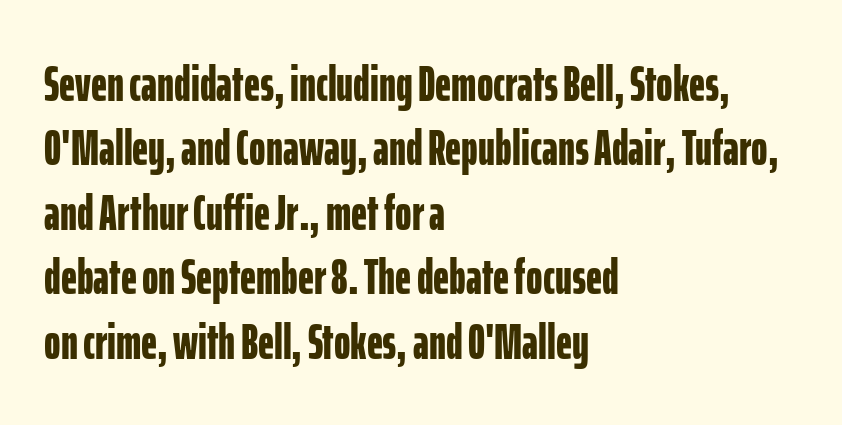
Words appear dense and cohesive because spacing is normal. Baseline-to-baseline distance is the conventional proportion of letter height. Letters rest on an invisible, unmarked baseline. Horizontally, the lines are justified to the leading edge only. Each glyph is drawn with heavy, bold strokes. Italic? Not at all — the glyphs are vertical.
